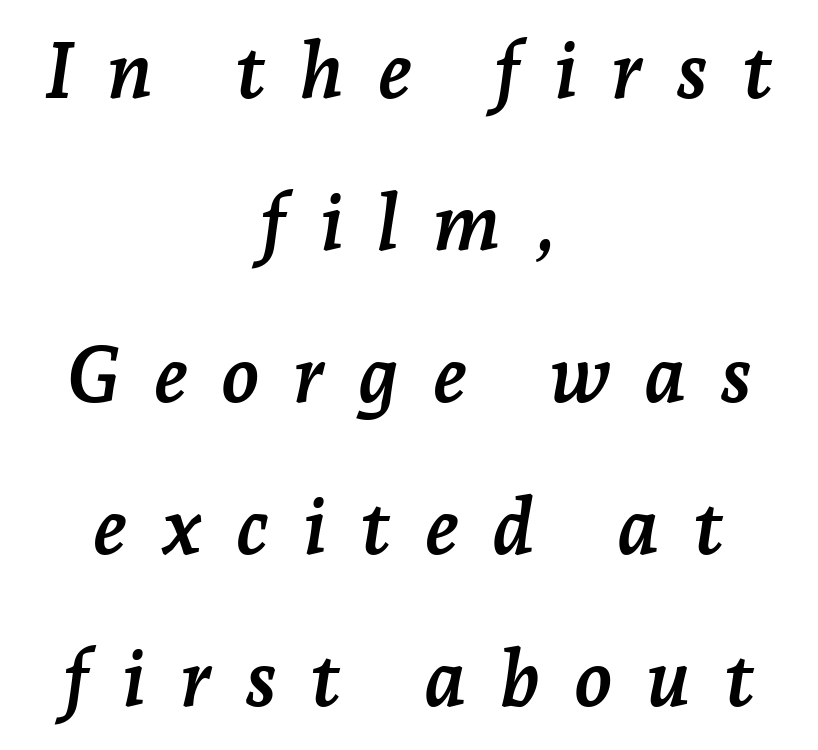
Observe the lean: these are italic letterforms. The leading is generous, giving the passage an open texture. These lines are rendered in a variable-pitch font. The line texture is sparse and dotted thanks to wide tracking. The setting favours the middle, as headings and verse often do.
